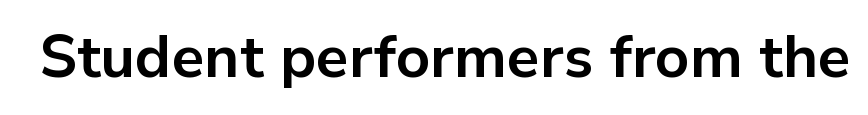
{"serif": "no", "italic": "no", "bold": "yes", "weight": "bold", "width": "normal", "stroke_contrast": "low", "x_height": "medium", "monospaced": "no", "underline": "no", "letter_spacing": "normal", "letter_spacing_em": 0.0, "glyph_px": 59}
